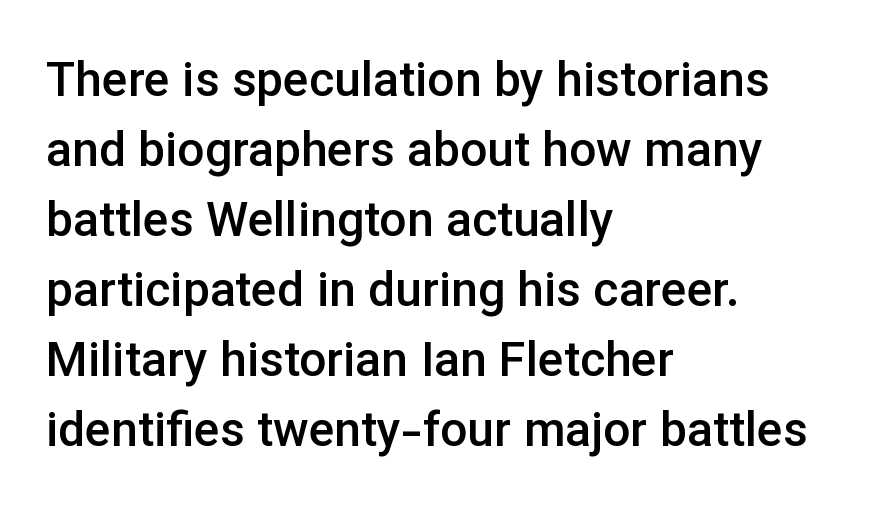
The image shows 48 px semibold sans-serif type, upright; set left-aligned, normal line spacing (1.46x), normal letter spacing, not underlined; low stroke contrast and a medium x-height.
